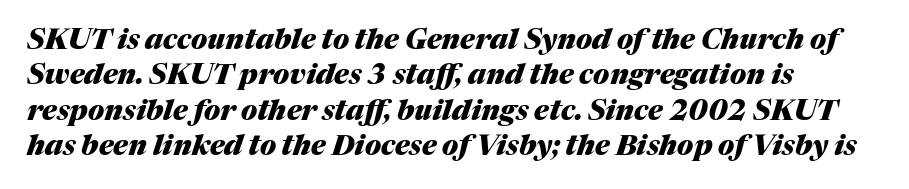
Q: Is the text bold? A: Yes.
Q: Is the text italic (slanted)? A: Yes, it leans right by about 17 degrees.
Q: Is the text underlined? A: No.
Q: How is the paragraph aligned? A: Left-aligned.
Q: Is the spacing between letters normal or unusually wide? A: Normal.
Q: Is the spacing between lines tight, normal or loose? A: Normal.
Q: Width (condensed, normal, or wide)? A: Normal.
Q: Stroke contrast? A: Medium.
Q: x-height? A: Medium.
Q: Monospaced? A: No.
